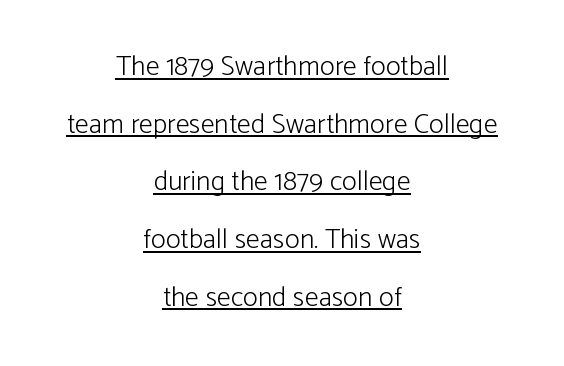
{"serif": "no", "italic": "no", "bold": "no", "weight": "light", "width": "normal", "stroke_contrast": "low", "x_height": "medium", "monospaced": "no", "underline": "yes", "align": "center", "line_spacing": "loose", "line_spacing_ratio": 2.06, "letter_spacing": "normal", "letter_spacing_em": 0.0, "glyph_px": 28}
